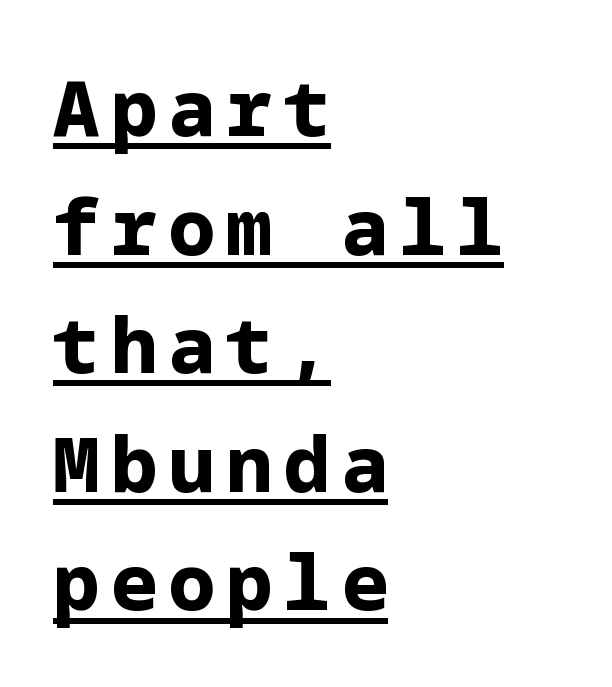
You can tell it's not italic because the verticals are truly vertical. The block of text has a typical density, with ordinary space between rows. Compared with a centered layout, this one pins lines to the left instead. Weight: bold. Caption: lettering with a line underneath. To sum up the face: it is a sans, with no serifs.
